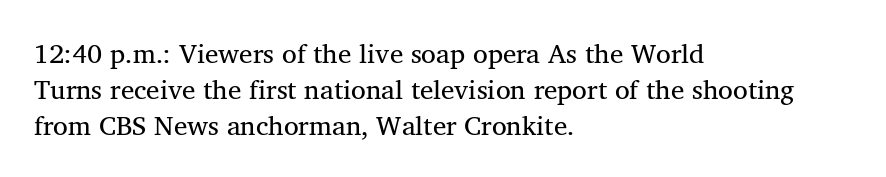
The image shows 27 px text type, upright; set left-aligned, normal line spacing (1.34x), normal letter spacing, not underlined.
